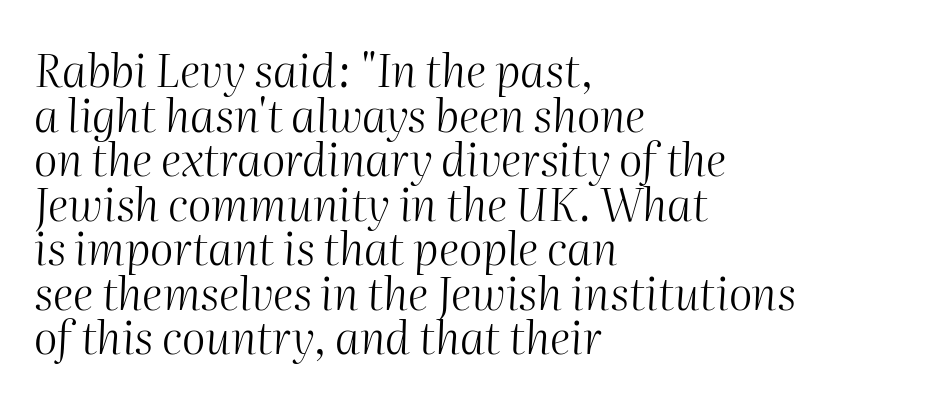
The image shows 45 px light type, italic (leaning right); set left-aligned, tight line spacing (0.99x), normal letter spacing, not underlined; medium stroke contrast and a medium x-height.
